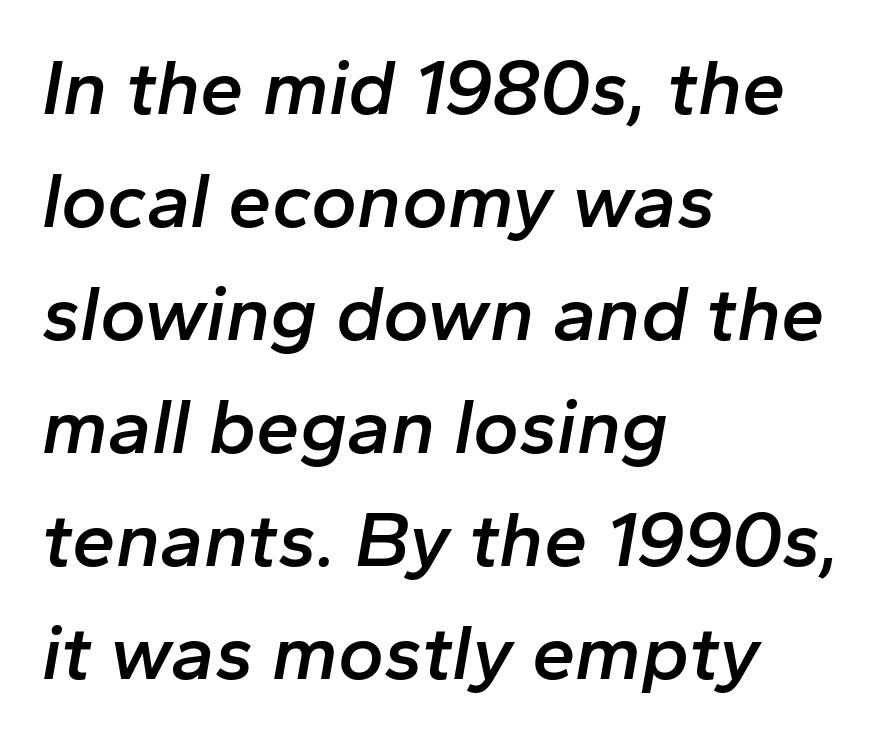
The letters advance in unequal steps, a hallmark of proportional type. Lines of text with bare space underneath. The letterforms sit shoulder to shoulder at normal distance. The font's italic variant was chosen for this text.
